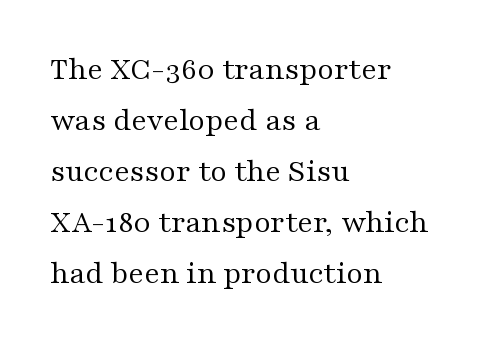
Q: Is the text bold? A: No.
Q: Is the text italic (slanted)? A: No, it is upright.
Q: Is the typeface a serif or a sans-serif typeface? A: Serif.
Q: Is the text underlined? A: No.
Q: How is the paragraph aligned? A: Left-aligned.
Q: Is the spacing between letters normal or unusually wide? A: Normal.
Q: Is the spacing between lines tight, normal or loose? A: Normal.
Q: Width (condensed, normal, or wide)? A: Wide.
Q: Stroke contrast? A: Medium.
Q: x-height? A: Medium.
Q: Monospaced? A: No.
